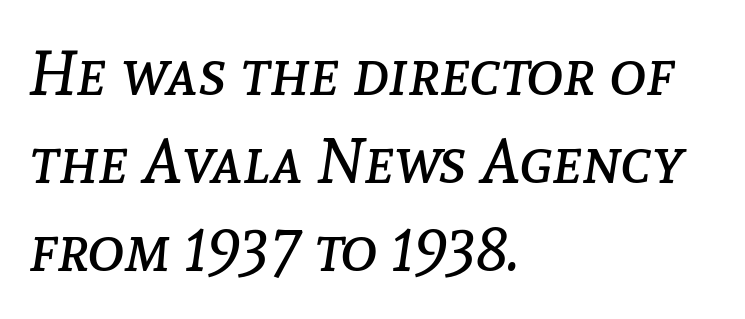
Leftover space on each line is placed entirely after the last word. The gaps between neighbouring characters are ordinary and unremarkable. The passage shown is not bold in any degree. The space between consecutive lines is moderate. The rendering uses natural spacing where letterforms have individual widths. The strip under each line holds only bare page.
